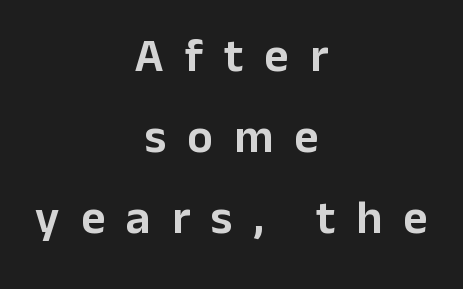
{"serif": "no", "italic": "no", "width": "normal", "stroke_contrast": "low", "x_height": "medium", "monospaced": "no", "underline": "no", "align": "center", "line_spacing_ratio": 1.72, "letter_spacing": "wide", "letter_spacing_em": 0.45, "glyph_px": 47}
